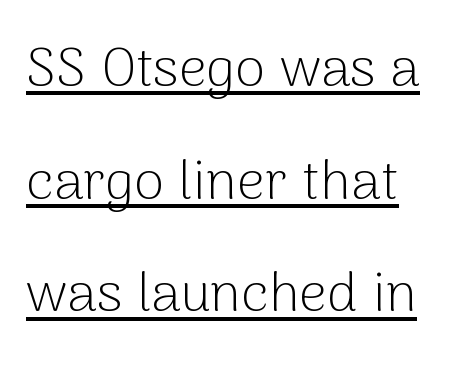
{"serif": "no", "italic": "no", "bold": "no", "weight": "light", "width": "normal", "stroke_contrast": "low", "x_height": "medium", "monospaced": "no", "underline": "yes", "line_spacing": "loose", "line_spacing_ratio": 2.05, "letter_spacing": "normal", "letter_spacing_em": 0.0, "glyph_px": 55}
